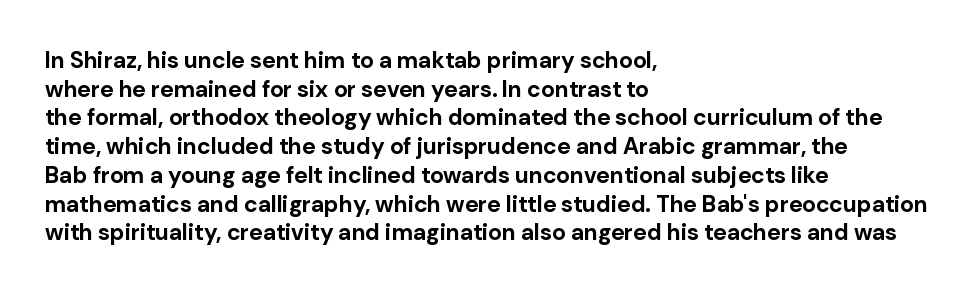
{"italic": "no", "bold": "yes", "underline": "no", "align": "left", "line_spacing": "normal", "line_spacing_ratio": 1.25, "letter_spacing": "normal", "letter_spacing_em": 0.0, "glyph_px": 23}
